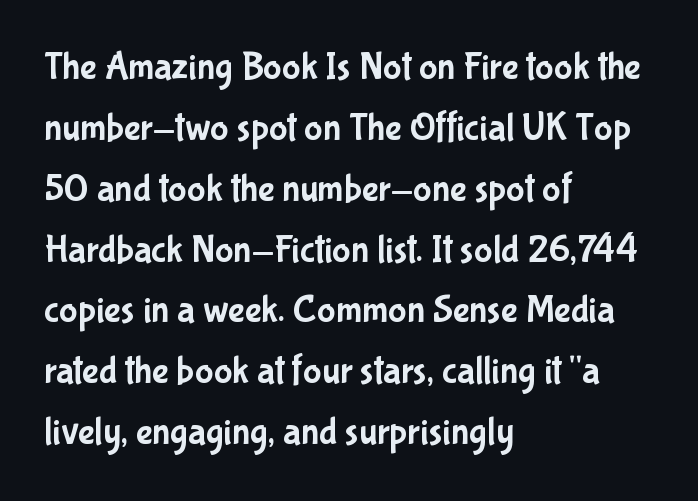
Q: Is the text italic (slanted)? A: No, it is upright.
Q: Is the typeface a serif or a sans-serif typeface? A: Sans-serif.
Q: Is the text underlined? A: No.
Q: How is the paragraph aligned? A: Left-aligned.
Q: Is the spacing between letters normal or unusually wide? A: Normal.
Q: Is the spacing between lines tight, normal or loose? A: Normal.
Q: Width (condensed, normal, or wide)? A: Condensed.
Q: Stroke contrast? A: Low.
Q: x-height? A: Medium.
Q: Monospaced? A: No.
